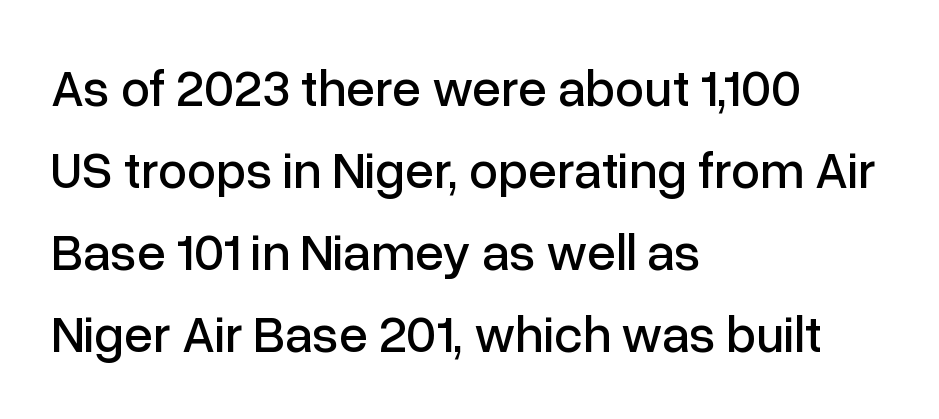
Q: Is the text italic (slanted)? A: No, it is upright.
Q: Is the typeface a serif or a sans-serif typeface? A: Sans-serif.
Q: Is the text underlined? A: No.
Q: How is the paragraph aligned? A: Left-aligned.
Q: Is the spacing between letters normal or unusually wide? A: Normal.
Q: Is the spacing between lines tight, normal or loose? A: Normal.
Q: Width (condensed, normal, or wide)? A: Normal.
Q: Stroke contrast? A: Low.
Q: x-height? A: Medium.
Q: Monospaced? A: No.
